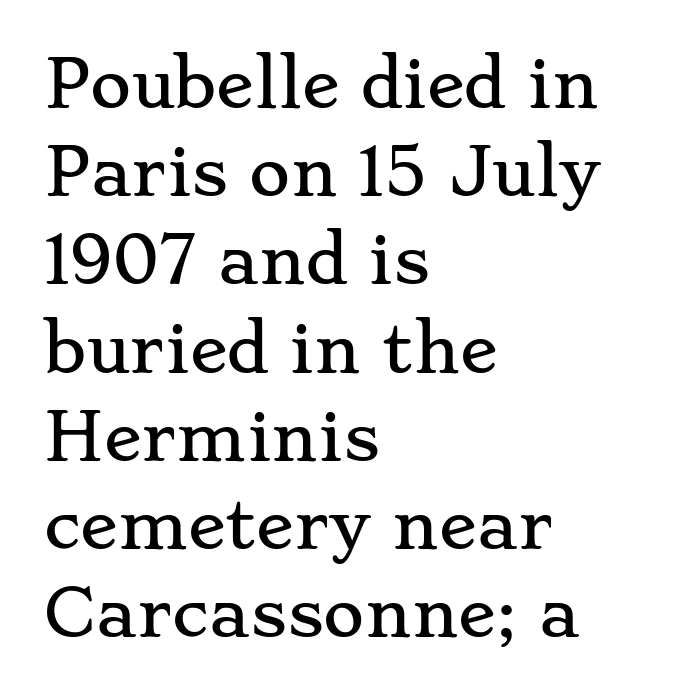
Q: Is the text italic (slanted)? A: No, it is upright.
Q: Is the typeface a serif or a sans-serif typeface? A: Serif.
Q: Is the text underlined? A: No.
Q: How is the paragraph aligned? A: Left-aligned.
Q: Is the spacing between letters normal or unusually wide? A: Normal.
Q: Is the spacing between lines tight, normal or loose? A: Normal.
Q: Width (condensed, normal, or wide)? A: Wide.
Q: Stroke contrast? A: Low.
Q: x-height? A: Small.
Q: Monospaced? A: No.
